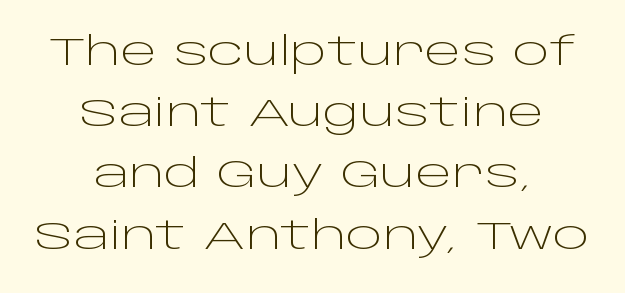
{"serif": "no", "italic": "no", "bold": "no", "weight": "light", "width": "wide", "stroke_contrast": "low", "x_height": "large", "monospaced": "no", "underline": "no", "align": "center", "line_spacing": "normal", "line_spacing_ratio": 1.57, "letter_spacing": "normal", "letter_spacing_em": 0.0, "glyph_px": 39}
